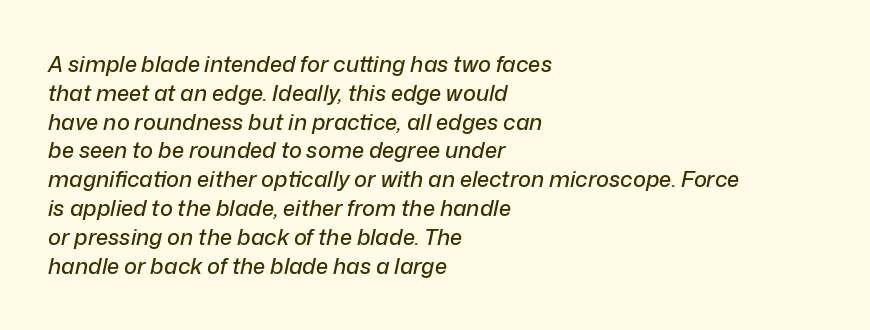
The image shows 22 px text type, italic (leaning right); set left-aligned, normal line spacing (1.31x), normal letter spacing, not underlined.
